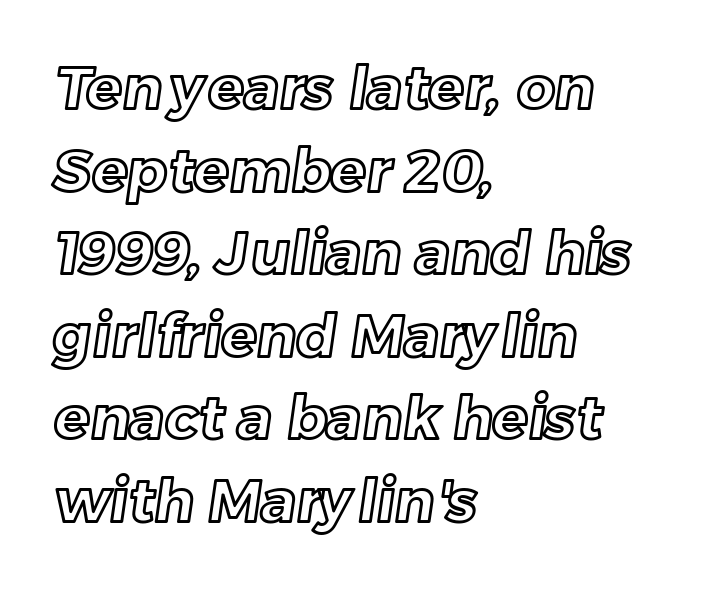
These lines keep a tight, regular rhythm from letter to letter. Short and long lines alike share a common starting point at left. Each new line begins a customary step beneath the previous one. The rendering uses natural spacing where letterforms have individual widths.
